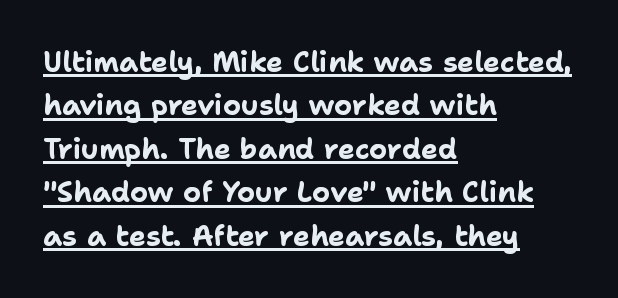
{"serif": "no", "italic": "no", "bold": "yes", "weight": "bold", "width": "normal", "stroke_contrast": "low", "x_height": "medium", "monospaced": "no", "underline": "yes", "align": "left", "line_spacing": "normal", "line_spacing_ratio": 1.55, "letter_spacing": "normal", "letter_spacing_em": 0.0, "glyph_px": 28}
